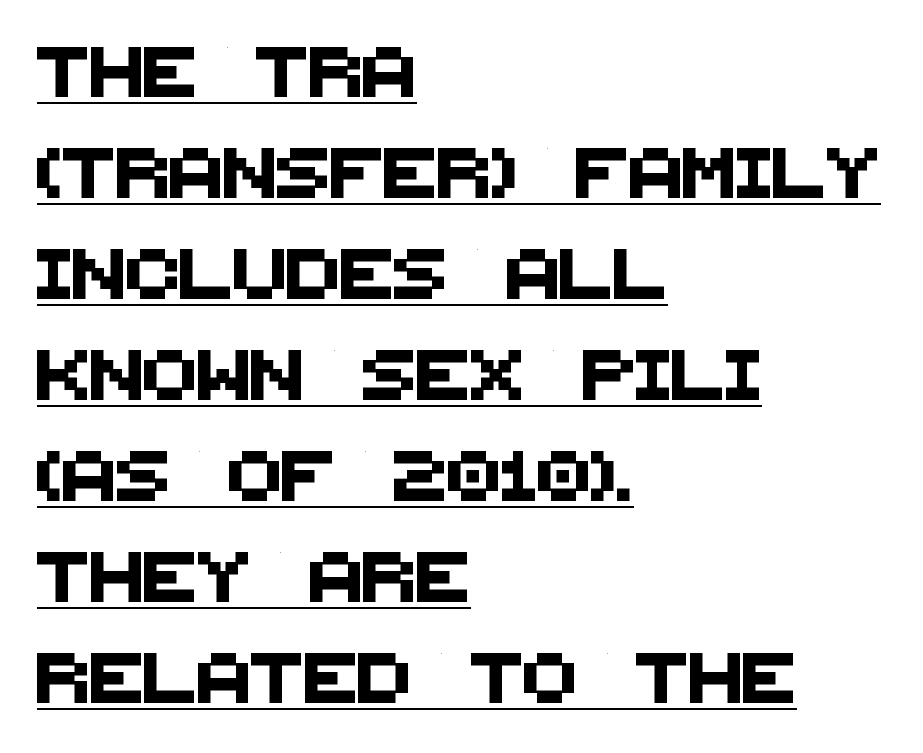
Q: Is the typeface a serif or a sans-serif typeface? A: Sans-serif.
Q: Is the text underlined? A: Yes.
Q: How is the paragraph aligned? A: Left-aligned.
Q: Is the spacing between letters normal or unusually wide? A: Normal.
Q: Is the spacing between lines tight, normal or loose? A: Loose.
Q: Width (condensed, normal, or wide)? A: Normal.
Q: Stroke contrast? A: Medium.
Q: x-height? A: Large.
Q: Monospaced? A: No.
